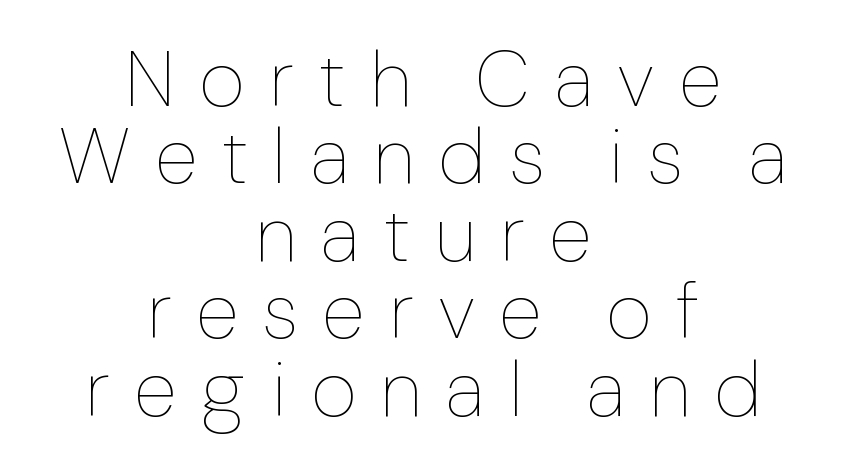
Q: Is the text bold? A: No.
Q: Is the text italic (slanted)? A: No, it is upright.
Q: Is the text underlined? A: No.
Q: How is the paragraph aligned? A: Centered.
Q: Is the spacing between letters normal or unusually wide? A: Unusually wide.
Q: Is the spacing between lines tight, normal or loose? A: Tight.
Q: Width (condensed, normal, or wide)? A: Normal.
Q: Stroke contrast? A: Low.
Q: x-height? A: Medium.
Q: Monospaced? A: No.
